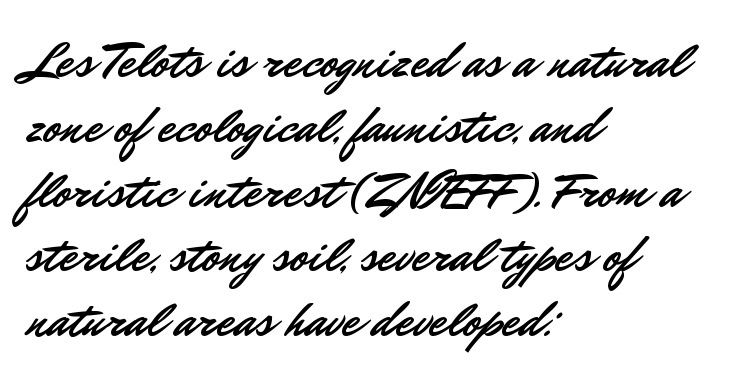
{"serif": "no", "width": "normal", "stroke_contrast": "low", "x_height": "small", "monospaced": "no", "underline": "no", "align": "left", "line_spacing": "normal", "line_spacing_ratio": 1.27, "letter_spacing": "normal", "letter_spacing_em": 0.0, "glyph_px": 51}
